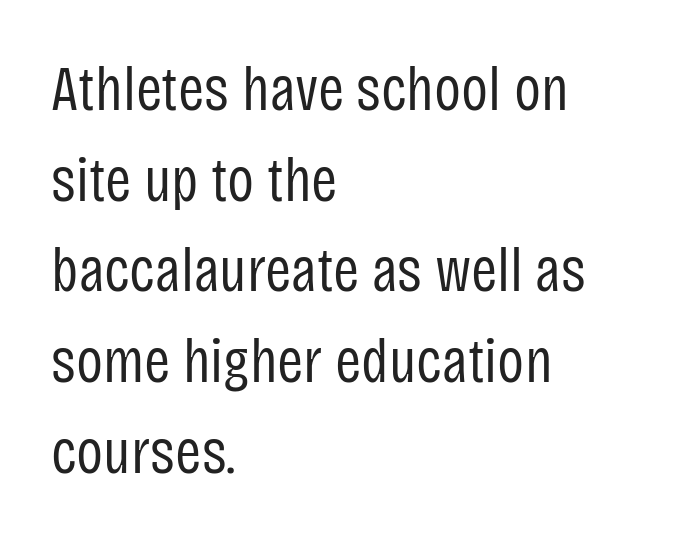
Q: Is the text bold? A: No.
Q: Is the text italic (slanted)? A: No, it is upright.
Q: Is the typeface a serif or a sans-serif typeface? A: Sans-serif.
Q: Is the text underlined? A: No.
Q: How is the paragraph aligned? A: Left-aligned.
Q: Is the spacing between letters normal or unusually wide? A: Normal.
Q: Is the spacing between lines tight, normal or loose? A: Normal.
Q: Width (condensed, normal, or wide)? A: Condensed.
Q: Stroke contrast? A: Low.
Q: x-height? A: Large.
Q: Monospaced? A: No.
